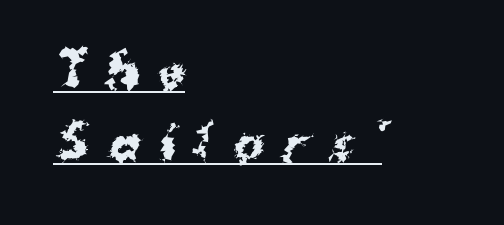
Q: Is the text bold? A: Yes.
Q: Is the typeface a serif or a sans-serif typeface? A: Sans-serif.
Q: Is the text underlined? A: Yes.
Q: How is the paragraph aligned? A: Left-aligned.
Q: Is the spacing between letters normal or unusually wide? A: Unusually wide.
Q: Is the spacing between lines tight, normal or loose? A: Normal.
Q: Width (condensed, normal, or wide)? A: Normal.
Q: Stroke contrast? A: Medium.
Q: x-height? A: Medium.
Q: Monospaced? A: No.
